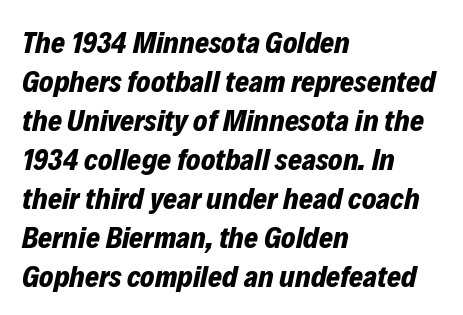
{"italic": "yes", "lean": "right", "slant_degrees": 12, "bold": "yes", "weight": "bold", "width": "normal", "stroke_contrast": "low", "x_height": "medium", "monospaced": "no", "underline": "no", "align": "left", "line_spacing": "normal", "line_spacing_ratio": 1.3, "letter_spacing": "normal", "letter_spacing_em": 0.0, "glyph_px": 30}
